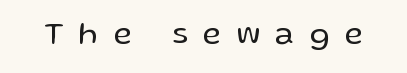
{"serif": "no", "italic": "no", "bold": "no", "weight": "regular", "width": "normal", "stroke_contrast": "low", "x_height": "medium", "monospaced": "no", "underline": "no", "letter_spacing": "wide", "letter_spacing_em": 0.49, "glyph_px": 32}
